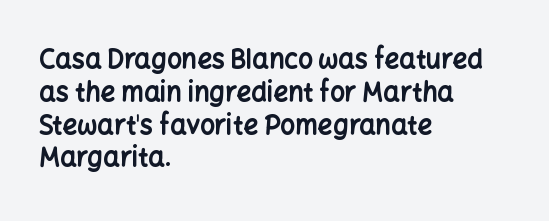
Reading down the column, the eye jumps a familiar distance to each next line. The passage shown is not underscored anywhere. Its strokes are broad and dark, the hallmark of bold type. Quick note: not italic, upright. Observe the ordinary spacing: letters are neighbours, not strangers. Line beginnings align vertically; line endings do not.
